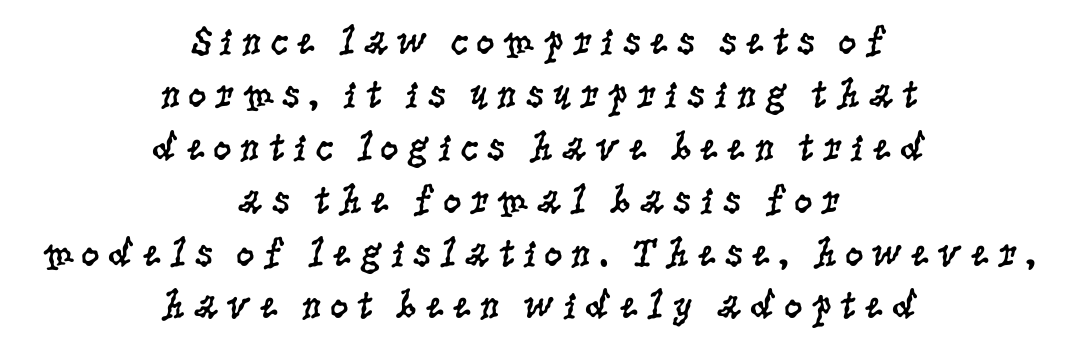
Q: Is the text bold? A: No.
Q: Is the typeface a serif or a sans-serif typeface? A: Serif.
Q: Is the text underlined? A: No.
Q: How is the paragraph aligned? A: Centered.
Q: Is the spacing between lines tight, normal or loose? A: Normal.
Q: Width (condensed, normal, or wide)? A: Condensed.
Q: Stroke contrast? A: Low.
Q: x-height? A: Large.
Q: Monospaced? A: No.
